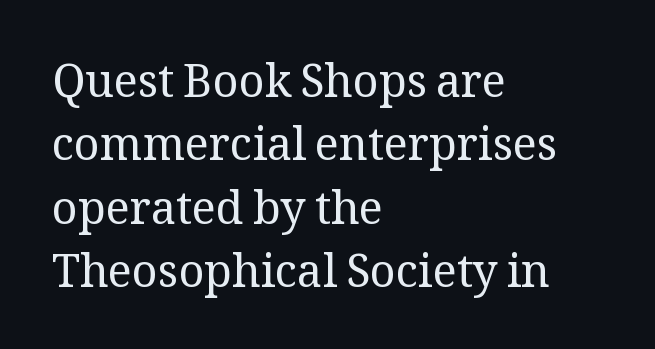
{"serif": "yes", "italic": "no", "bold": "no", "weight": "regular", "width": "normal", "stroke_contrast": "medium", "x_height": "medium", "monospaced": "no", "underline": "no", "align": "left", "line_spacing": "normal", "line_spacing_ratio": 1.41, "letter_spacing": "normal", "letter_spacing_em": 0.0, "glyph_px": 45}
